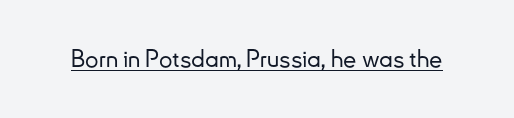
Default kerning and tracking; the words read as compact shapes. Notice how the stems are strictly vertical — no italics here. The glyphs are accompanied by a horizontal stroke just below them.
